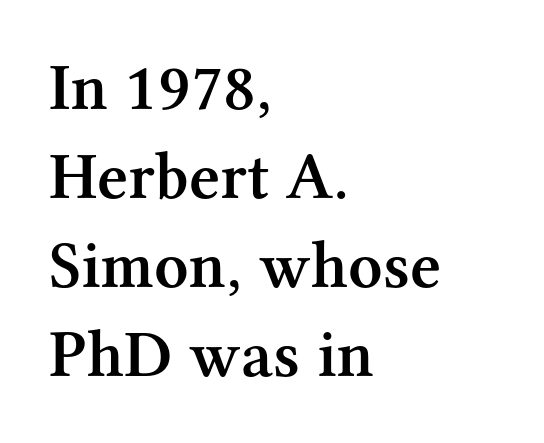
{"serif": "yes", "italic": "no", "bold": "semi", "weight": "semibold", "width": "normal", "stroke_contrast": "medium", "x_height": "medium", "monospaced": "no", "underline": "no", "align": "left", "line_spacing": "normal", "line_spacing_ratio": 1.33, "letter_spacing": "normal", "letter_spacing_em": 0.0, "glyph_px": 67}
